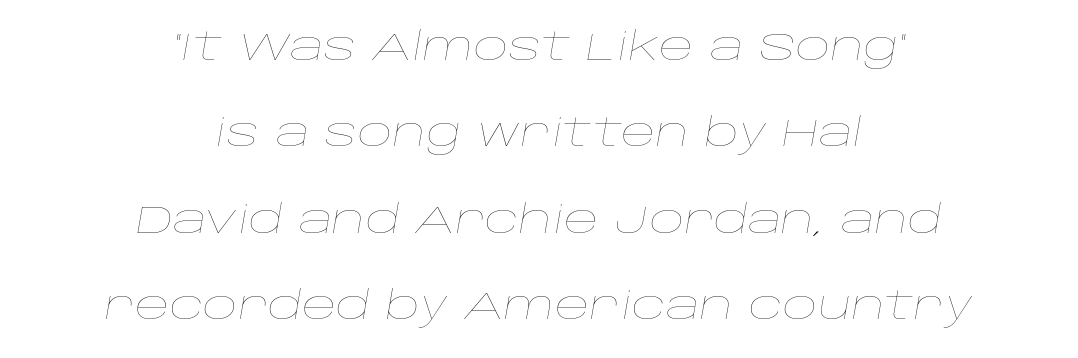
Q: Is the text bold? A: No.
Q: Is the text italic (slanted)? A: Yes, it leans right by about 10 degrees.
Q: Is the text underlined? A: No.
Q: How is the paragraph aligned? A: Centered.
Q: Is the spacing between letters normal or unusually wide? A: Normal.
Q: Is the spacing between lines tight, normal or loose? A: Loose.
Q: Width (condensed, normal, or wide)? A: Wide.
Q: Stroke contrast? A: Low.
Q: x-height? A: Large.
Q: Monospaced? A: No.
